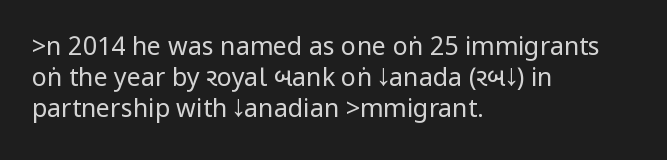
The image shows 25 px text type, upright; set left-aligned, line spacing 1.24x, normal letter spacing, not underlined.
